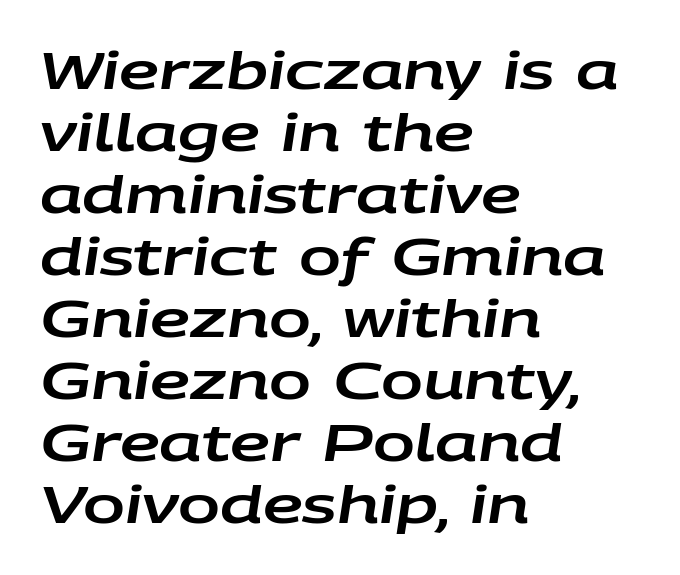
Q: Is the text italic (slanted)? A: Yes, it leans right by about 9 degrees.
Q: Is the text underlined? A: No.
Q: How is the paragraph aligned? A: Left-aligned.
Q: Is the spacing between letters normal or unusually wide? A: Normal.
Q: Width (condensed, normal, or wide)? A: Wide.
Q: Stroke contrast? A: Low.
Q: x-height? A: Large.
Q: Monospaced? A: No.
